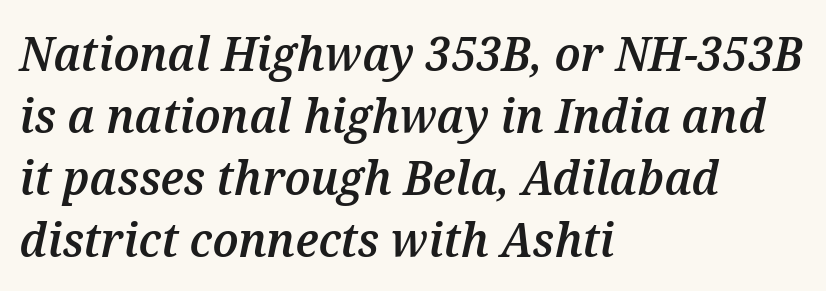
{"italic": "yes", "lean": "right", "slant_degrees": 12, "bold": "semi", "weight": "semibold", "width": "normal", "stroke_contrast": "medium", "x_height": "medium", "monospaced": "no", "underline": "no", "align": "left", "line_spacing": "normal", "line_spacing_ratio": 1.29, "letter_spacing": "normal", "letter_spacing_em": 0.0, "glyph_px": 48}
